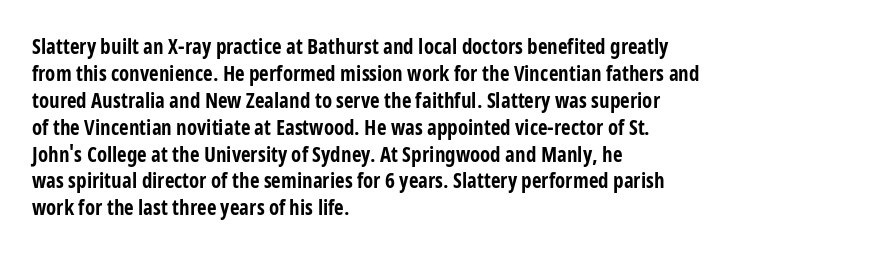
Which margin do the lines hug? The left one — the right edge is uneven. The foot of each line stays bare and open. Strokes here are thick enough to call this a true bold. Does the lettering tilt? It doesn't — this is upright. You could call the tracking neutral — neither tight nor loose. Interline gaps are of average width in this sample.
